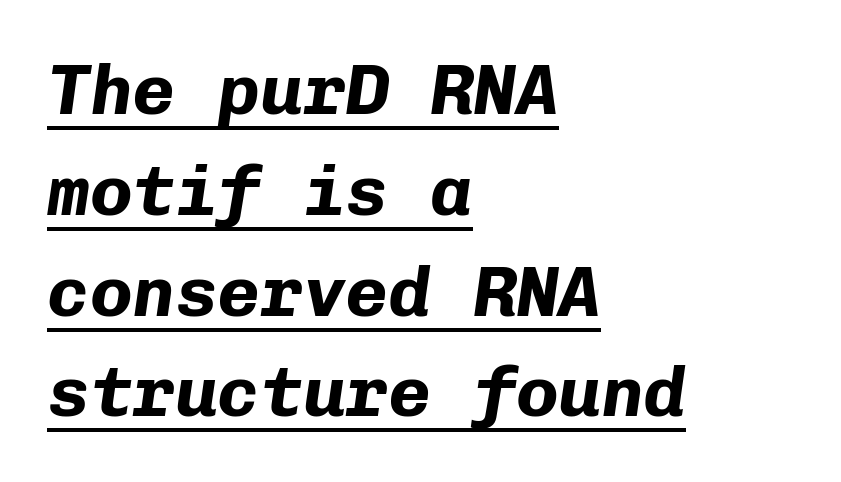
You could count columns in this text — the font is strictly monospaced. Horizontal alignment here is leftward, the default for most running prose. Is there much room between lines? A standard amount, neither cramped nor airy. The glyphs look as if they've been sheared to an angle. Like a heading marked for emphasis, these lines bear an underscore. Chunky letters — that's bold for sure.
